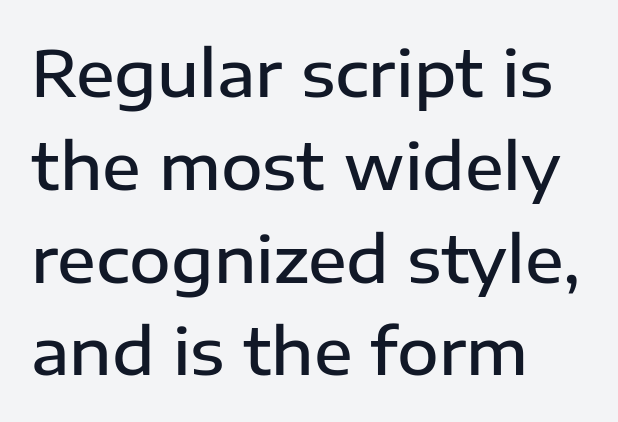
The passage shown is typed in a proportional face where columns would drift. The string is rendered with underlining switched off. The rendering keeps characters at their native spacing. If you drew a ruler down the left edge, every line would touch it. In terms of leading, this rendering sits right in the middle. Tall strokes in this sample are plumb rather than angled.
